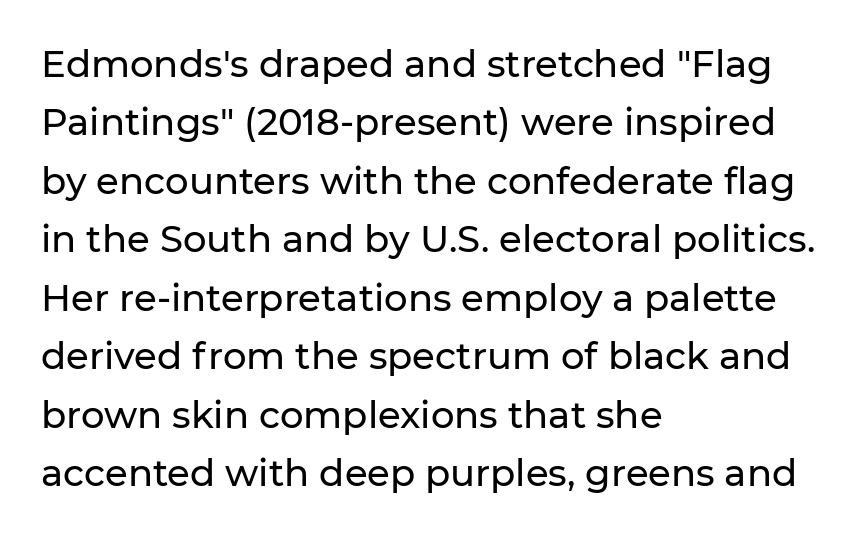
{"serif": "no", "italic": "no", "width": "normal", "stroke_contrast": "low", "x_height": "medium", "monospaced": "no", "underline": "no", "align": "left", "line_spacing": "normal", "line_spacing_ratio": 1.58, "letter_spacing": "normal", "letter_spacing_em": 0.0, "glyph_px": 37}
